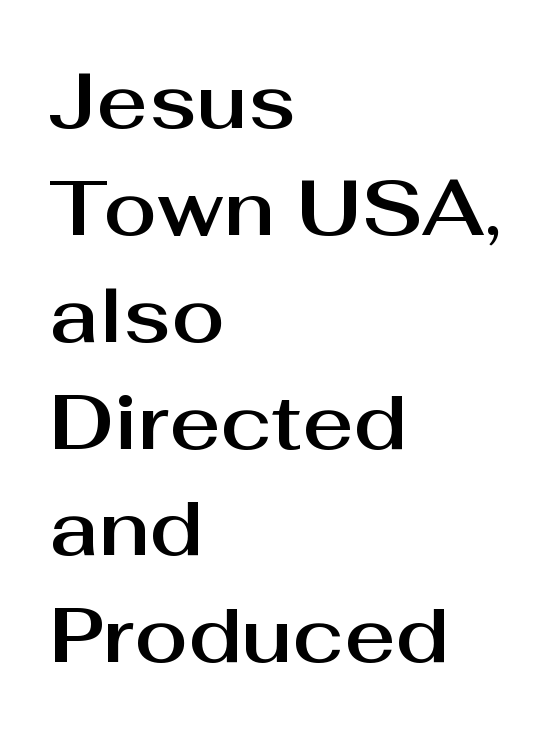
Q: Is the text italic (slanted)? A: No, it is upright.
Q: Is the typeface a serif or a sans-serif typeface? A: Sans-serif.
Q: Is the text underlined? A: No.
Q: How is the paragraph aligned? A: Left-aligned.
Q: Is the spacing between letters normal or unusually wide? A: Normal.
Q: Is the spacing between lines tight, normal or loose? A: Normal.
Q: Width (condensed, normal, or wide)? A: Normal.
Q: Stroke contrast? A: Medium.
Q: x-height? A: Medium.
Q: Monospaced? A: No.
